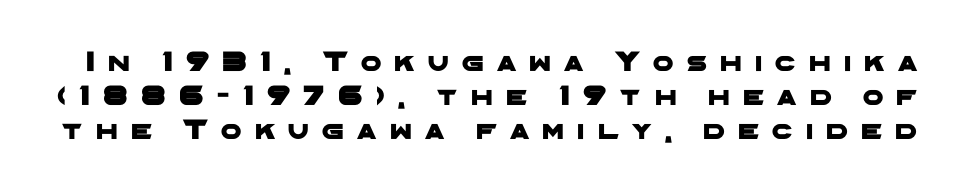
The image shows 29 px wide sans-serif type; set line spacing 1.17x, unusually wide letter spacing (+0.46 em), not underlined; low stroke contrast and a medium x-height.
